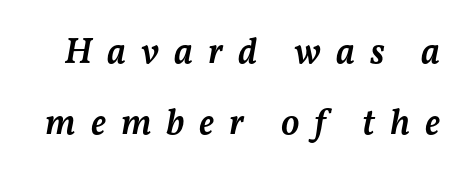
{"italic": "yes", "lean": "right", "slant_degrees": 11, "bold": "semi", "weight": "semibold", "width": "normal", "stroke_contrast": "medium", "x_height": "medium", "monospaced": "no", "underline": "no", "line_spacing": "loose", "line_spacing_ratio": 1.91, "letter_spacing": "wide", "letter_spacing_em": 0.4, "glyph_px": 37}
